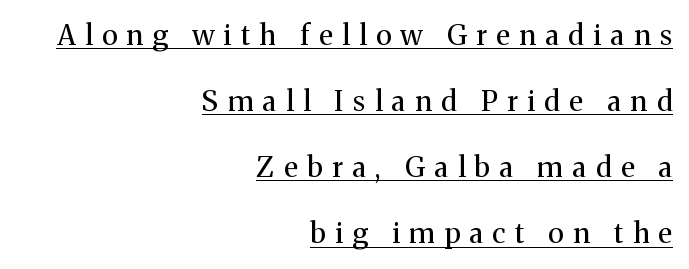
{"serif": "yes", "italic": "no", "bold": "no", "weight": "regular", "width": "normal", "stroke_contrast": "medium", "x_height": "medium", "monospaced": "no", "underline": "yes", "align": "right", "line_spacing": "loose", "line_spacing_ratio": 2.36, "letter_spacing": "wide", "letter_spacing_em": 0.34, "glyph_px": 28}
